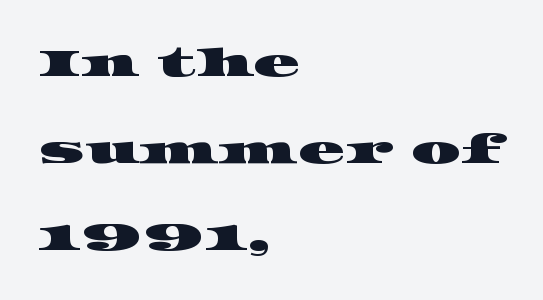
{"serif": "yes", "width": "wide", "stroke_contrast": "high", "x_height": "large", "monospaced": "no", "underline": "no", "align": "left", "line_spacing": "loose", "line_spacing_ratio": 2.23, "letter_spacing": "normal", "letter_spacing_em": 0.0, "glyph_px": 39}
